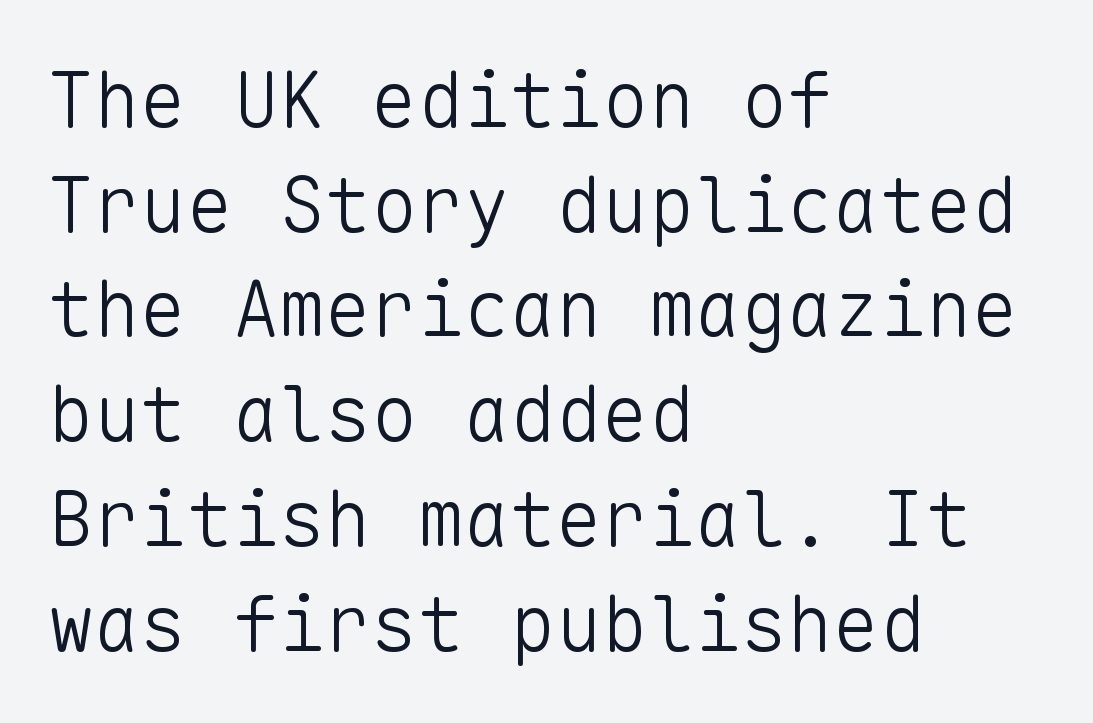
The image shows 77 px light sans-serif type, upright, monospaced; set left-aligned, normal line spacing (1.36x), normal letter spacing, not underlined; low stroke contrast and a medium x-height.
